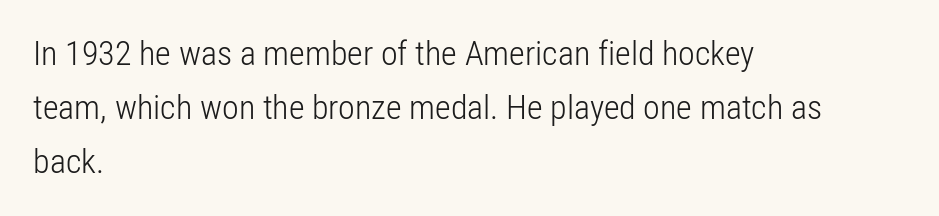
Horizontally, the lines are justified to the leading edge only. The line texture is even and compact thanks to regular tracking. The font family rendered here belongs to the sans-serif group. Weight: regular or lighter.
